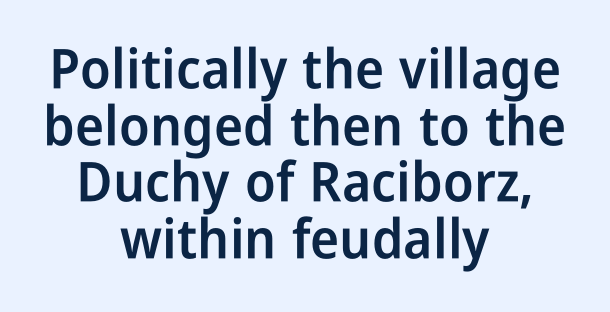
The image shows 55 px semibold, condensed sans-serif type, upright; set centered, tight line spacing (1.03x), normal letter spacing, not underlined; low stroke contrast and a medium x-height.
